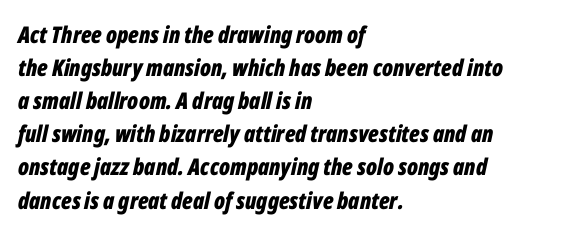
Rendered with sloped, italic letterforms. Lines of text with bare space underneath. There is no visible air inserted between adjacent glyphs. I'd describe the lettering as bold — thick and assertive. Vertical spacing — default.
